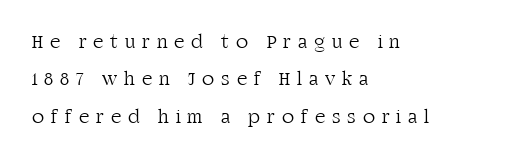
Q: Is the text bold? A: No.
Q: Is the text italic (slanted)? A: No, it is upright.
Q: Is the text underlined? A: No.
Q: How is the paragraph aligned? A: Left-aligned.
Q: Is the spacing between letters normal or unusually wide? A: Unusually wide.
